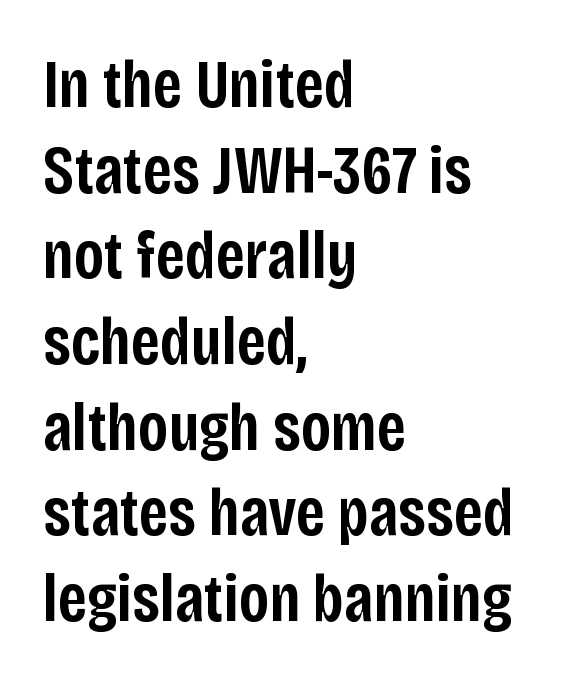
Q: Is the text bold? A: Semi-bold.
Q: Is the text italic (slanted)? A: No, it is upright.
Q: Is the typeface a serif or a sans-serif typeface? A: Sans-serif.
Q: Is the text underlined? A: No.
Q: How is the paragraph aligned? A: Left-aligned.
Q: Is the spacing between letters normal or unusually wide? A: Normal.
Q: Is the spacing between lines tight, normal or loose? A: Normal.
Q: Width (condensed, normal, or wide)? A: Condensed.
Q: Stroke contrast? A: Low.
Q: x-height? A: Large.
Q: Monospaced? A: No.
